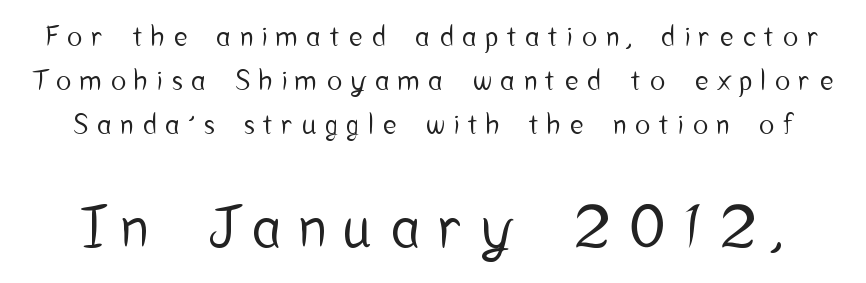
The image shows 57 px condensed sans-serif type, upright; set normal line spacing (1.58x), unusually wide letter spacing (+0.34 em), not underlined; the second (bottom) block is 2.04x larger; low stroke contrast and a medium x-height.
